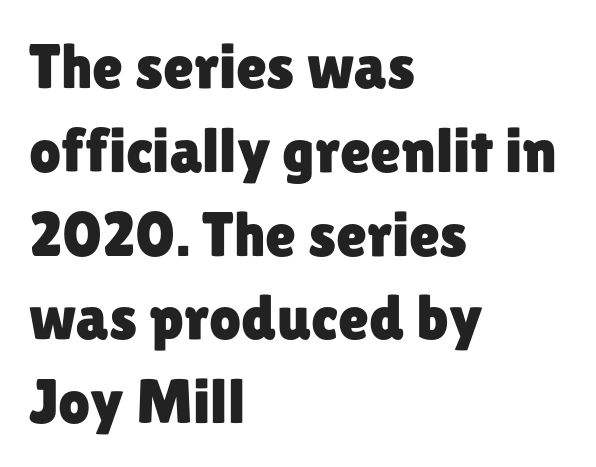
{"serif": "no", "italic": "no", "width": "normal", "stroke_contrast": "low", "x_height": "medium", "monospaced": "no", "underline": "no", "align": "left", "line_spacing": "normal", "line_spacing_ratio": 1.33, "letter_spacing": "normal", "letter_spacing_em": 0.0, "glyph_px": 63}
